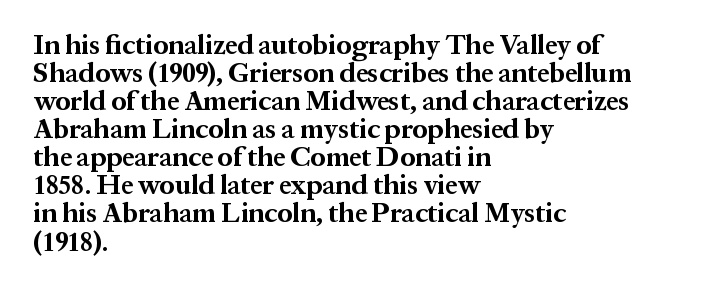
The image shows 27 px bold type, upright; set left-aligned, tight line spacing (1.04x), normal letter spacing, not underlined.
